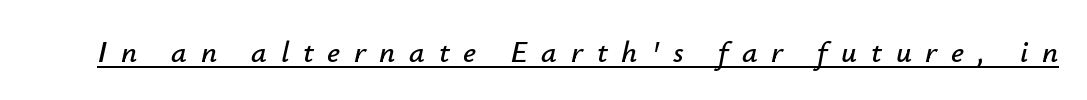
Characters follow at a spacing far wider than the type designer built in. Here the designer chose a conventional face with non-uniform glyph widths. The glyphs are accompanied by a horizontal stroke just below them. Designer's note — italics engaged.
